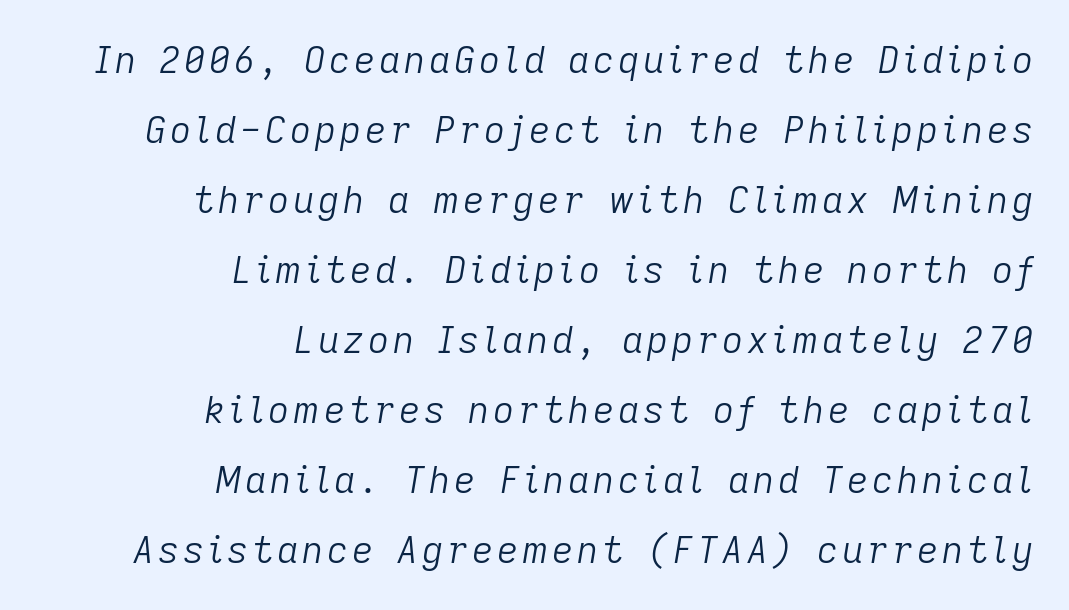
Varying glyph widths throughout — classic text-font behaviour. One-word summary of the alignment: right. Descenders hang freely into open space. Compared with ordinary roman type, these characters are visibly tilted.
